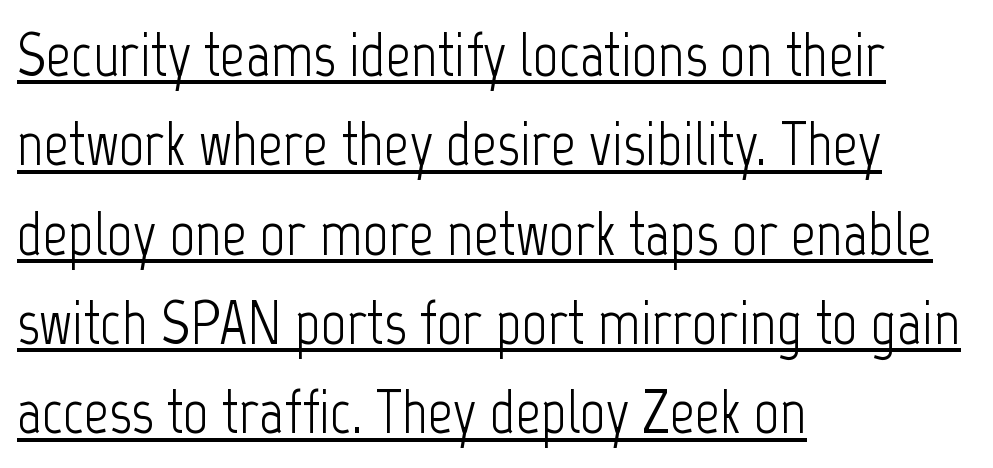
Q: Is the text bold? A: No.
Q: Is the text italic (slanted)? A: No, it is upright.
Q: Is the typeface a serif or a sans-serif typeface? A: Sans-serif.
Q: Is the text underlined? A: Yes.
Q: How is the paragraph aligned? A: Left-aligned.
Q: Is the spacing between letters normal or unusually wide? A: Normal.
Q: Is the spacing between lines tight, normal or loose? A: Normal.
Q: Width (condensed, normal, or wide)? A: Condensed.
Q: Stroke contrast? A: Low.
Q: x-height? A: Medium.
Q: Monospaced? A: No.
